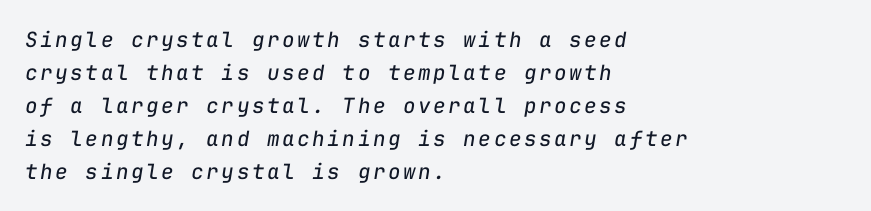
The image shows 21 px text type, italic (leaning right); set left-aligned, normal line spacing (1.57x), not underlined.
